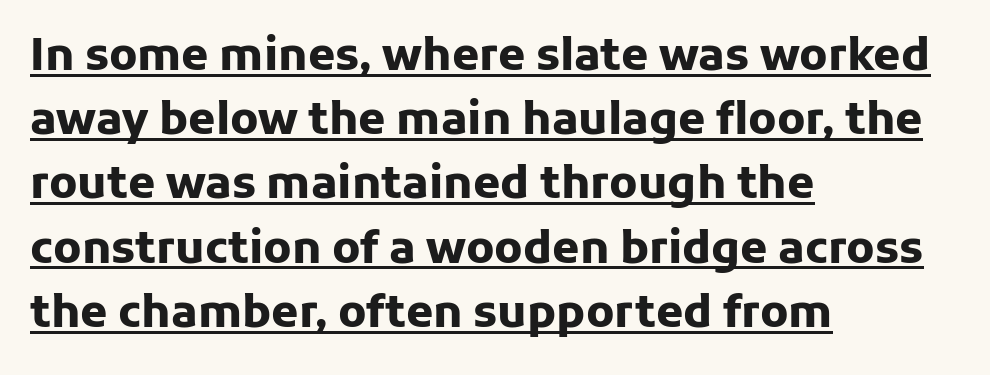
The axis of the letterforms is exactly vertical. Examine the stroke ends and you'll find no serifs. Strong, thick strokes mark this as bold type. The type is set solid horizontally, with unmodified tracking.
